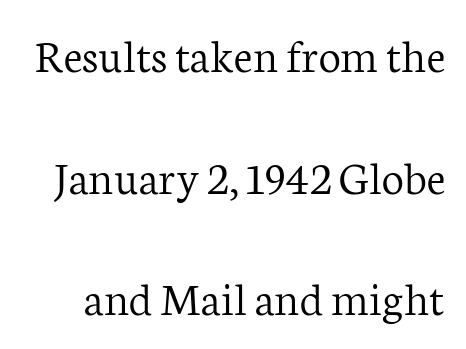
Q: Is the text bold? A: No.
Q: Is the text italic (slanted)? A: No, it is upright.
Q: Is the typeface a serif or a sans-serif typeface? A: Serif.
Q: Is the text underlined? A: No.
Q: Is the spacing between letters normal or unusually wide? A: Normal.
Q: Is the spacing between lines tight, normal or loose? A: Loose.
Q: Width (condensed, normal, or wide)? A: Normal.
Q: Stroke contrast? A: Low.
Q: x-height? A: Medium.
Q: Monospaced? A: No.
